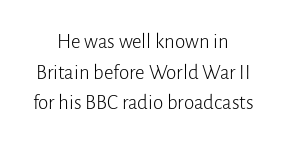
{"italic": "no", "bold": "no", "underline": "no", "align": "center", "line_spacing": "normal", "line_spacing_ratio": 1.46, "letter_spacing": "normal", "letter_spacing_em": 0.0, "glyph_px": 21}
